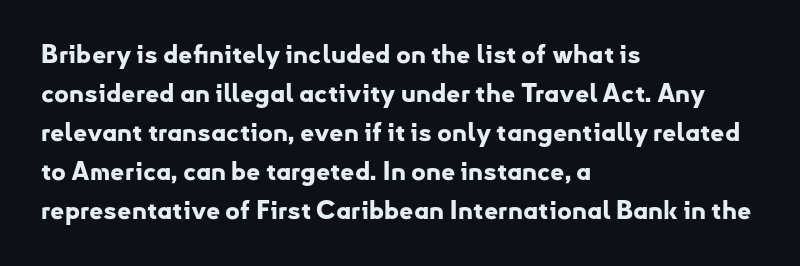
{"italic": "no", "bold": "yes", "underline": "no", "align": "left", "line_spacing": "normal", "line_spacing_ratio": 1.56, "letter_spacing": "normal", "letter_spacing_em": 0.0, "glyph_px": 25}
